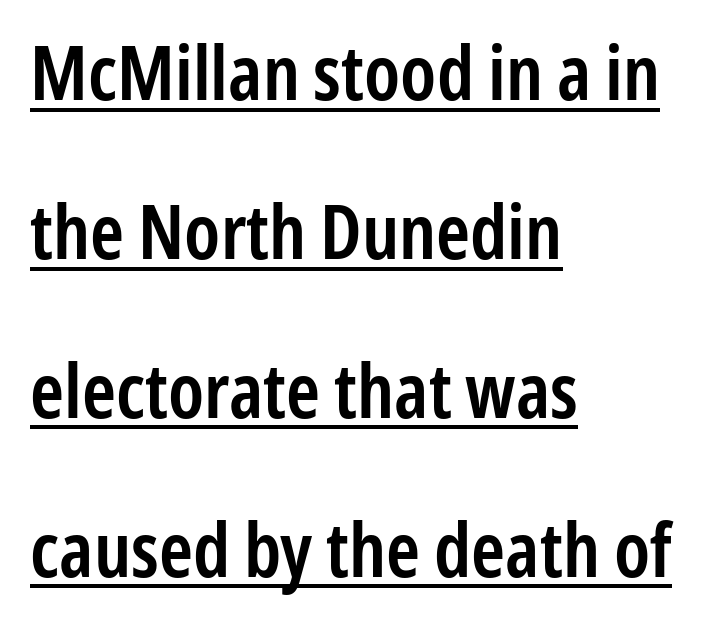
Classification — sans serif. This block would shrink considerably if given ordinary leading; it's expanded now. Every word sits above its own underline. How are the letters spaced? Ordinarily, with no added tracking. Proportional: the letters do not fall into vertical columns.
